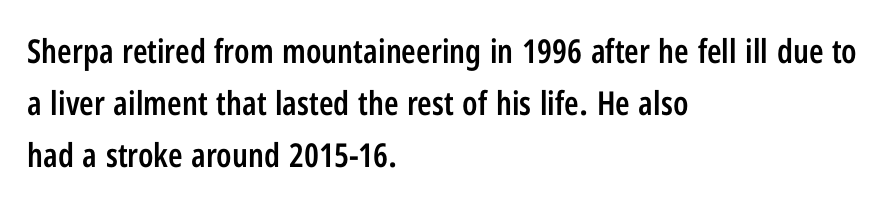
The image shows 33 px semibold, condensed sans-serif type, upright; set left-aligned, normal line spacing (1.57x), normal letter spacing, not underlined; low stroke contrast and a medium x-height.
